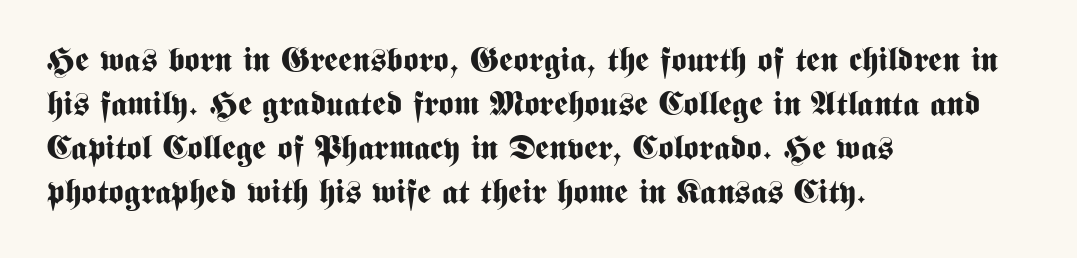
Q: Is the text bold? A: Yes.
Q: Is the text italic (slanted)? A: No, it is upright.
Q: Is the typeface a serif or a sans-serif typeface? A: Sans-serif.
Q: Is the text underlined? A: No.
Q: How is the paragraph aligned? A: Left-aligned.
Q: Is the spacing between letters normal or unusually wide? A: Normal.
Q: Is the spacing between lines tight, normal or loose? A: Normal.
Q: Width (condensed, normal, or wide)? A: Condensed.
Q: Stroke contrast? A: Medium.
Q: x-height? A: Medium.
Q: Monospaced? A: No.
